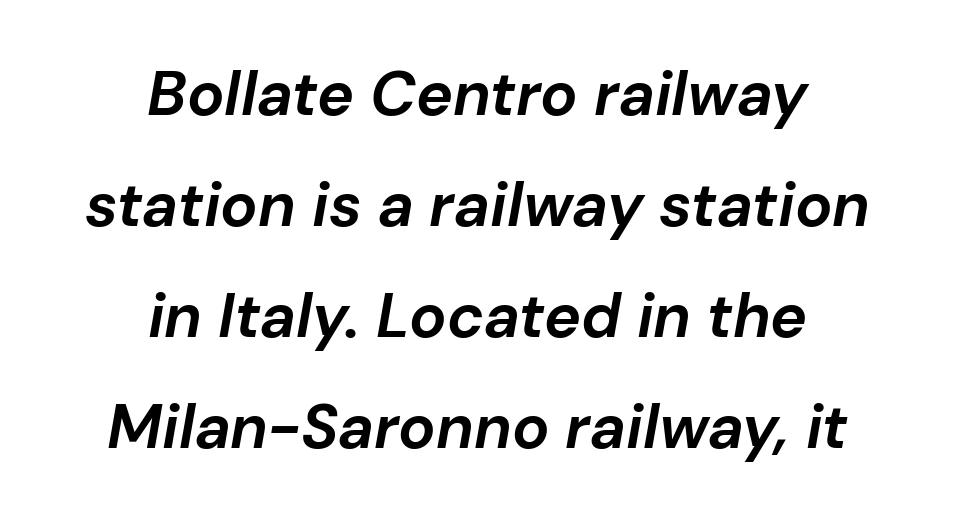
The image shows 62 px bold type, italic (leaning right); set centered, line spacing 1.79x, normal letter spacing, not underlined; low stroke contrast and a medium x-height.
